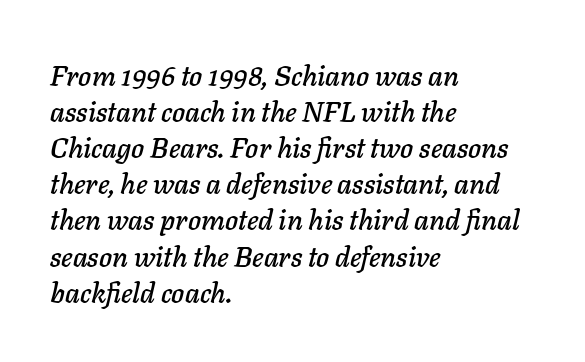
{"italic": "yes", "lean": "right", "slant_degrees": 11, "width": "normal", "stroke_contrast": "low", "x_height": "medium", "monospaced": "no", "underline": "no", "align": "left", "line_spacing": "normal", "line_spacing_ratio": 1.29, "letter_spacing": "normal", "letter_spacing_em": 0.0, "glyph_px": 28}
